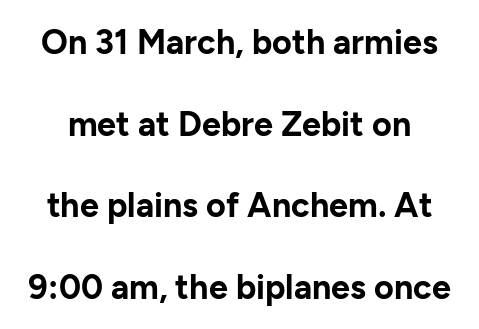
Q: Is the text bold? A: Yes.
Q: Is the text italic (slanted)? A: No, it is upright.
Q: Is the typeface a serif or a sans-serif typeface? A: Sans-serif.
Q: Is the text underlined? A: No.
Q: Is the spacing between letters normal or unusually wide? A: Normal.
Q: Is the spacing between lines tight, normal or loose? A: Loose.
Q: Width (condensed, normal, or wide)? A: Normal.
Q: Stroke contrast? A: Low.
Q: x-height? A: Medium.
Q: Monospaced? A: No.
